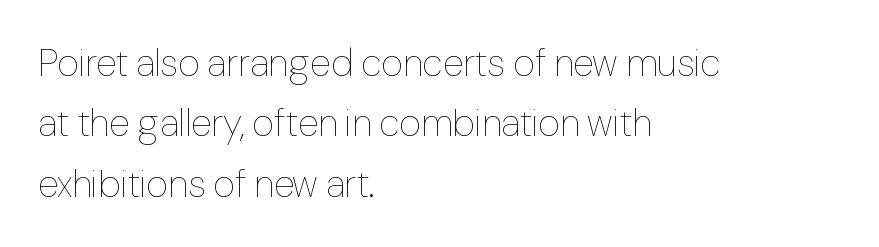
The image shows 38 px thin type, upright; set left-aligned, normal line spacing (1.59x), normal letter spacing, not underlined; low stroke contrast and a medium x-height.
